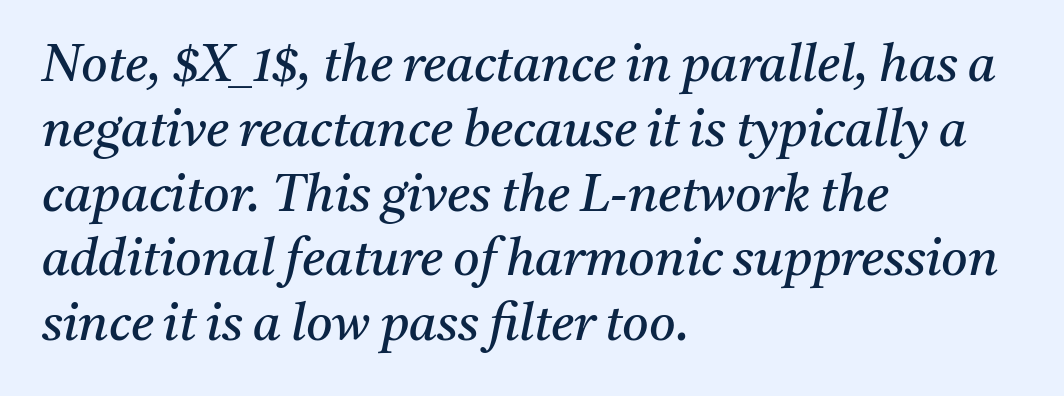
Q: Is the text bold? A: No.
Q: Is the text italic (slanted)? A: Yes, it leans right by about 11 degrees.
Q: Is the typeface a serif or a sans-serif typeface? A: Serif.
Q: Is the text underlined? A: No.
Q: How is the paragraph aligned? A: Left-aligned.
Q: Is the spacing between letters normal or unusually wide? A: Normal.
Q: Is the spacing between lines tight, normal or loose? A: Normal.
Q: Width (condensed, normal, or wide)? A: Normal.
Q: Stroke contrast? A: Medium.
Q: x-height? A: Medium.
Q: Monospaced? A: No.
